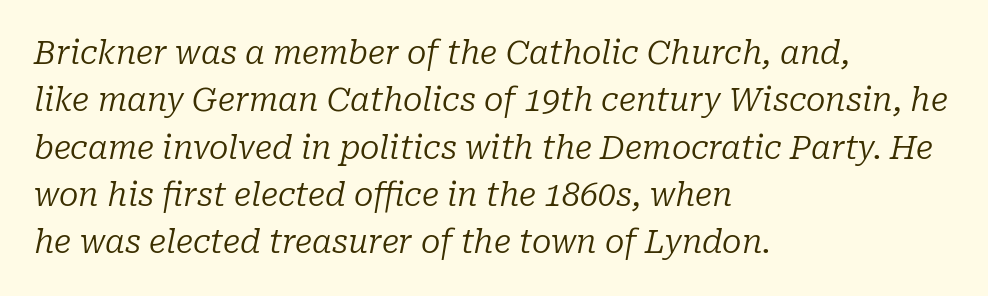
The weight would be labelled regular, book, light, or lighter still. Short note: letters normally spaced. Typographically, this falls in the serif category. This sample has the flowing, uneven cadence of proportional lettering. Check under the words: just untouched page. Alignment: flush left.
